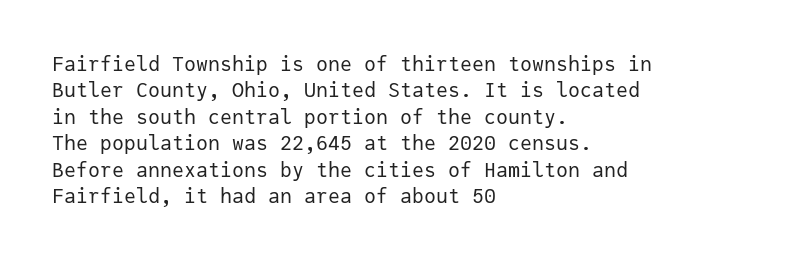
The image shows 20 px text type, upright; set left-aligned, normal line spacing (1.32x), normal letter spacing, not underlined.
